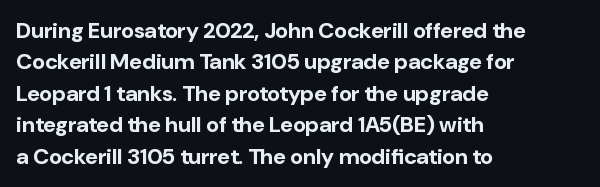
The vertical gap from one line to the next is medium. Bold? Absolutely — the strokes are thick and heavy. Plain, unruled lines of type. The ragged edge is on the right, which tells us the setting is flush left.
